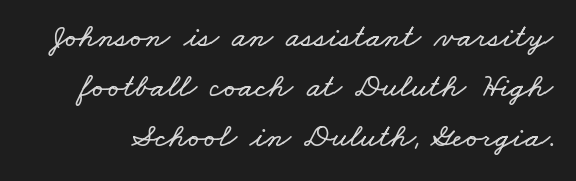
Q: Is the text underlined? A: No.
Q: Is the spacing between letters normal or unusually wide? A: Normal.
Q: Is the spacing between lines tight, normal or loose? A: Normal.
Q: Width (condensed, normal, or wide)? A: Wide.
Q: Stroke contrast? A: Low.
Q: x-height? A: Small.
Q: Monospaced? A: No.
